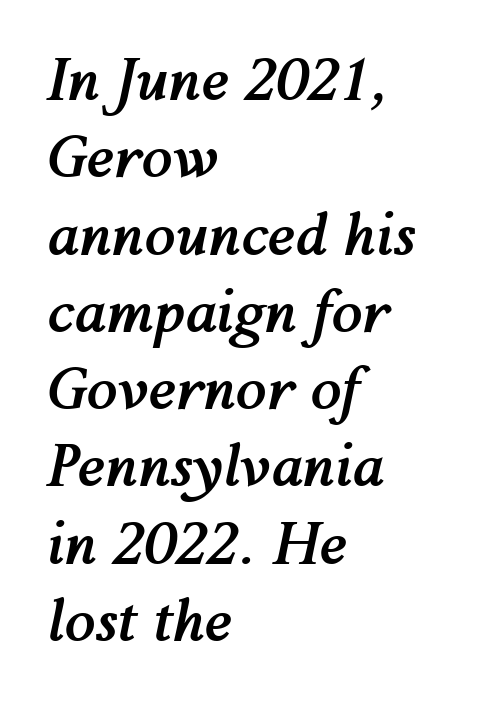
Q: Is the text bold? A: Yes.
Q: Is the text italic (slanted)? A: Yes, it leans right by about 12 degrees.
Q: Is the text underlined? A: No.
Q: How is the paragraph aligned? A: Left-aligned.
Q: Is the spacing between letters normal or unusually wide? A: Normal.
Q: Is the spacing between lines tight, normal or loose? A: Normal.
Q: Width (condensed, normal, or wide)? A: Normal.
Q: Stroke contrast? A: Medium.
Q: x-height? A: Medium.
Q: Monospaced? A: No.
